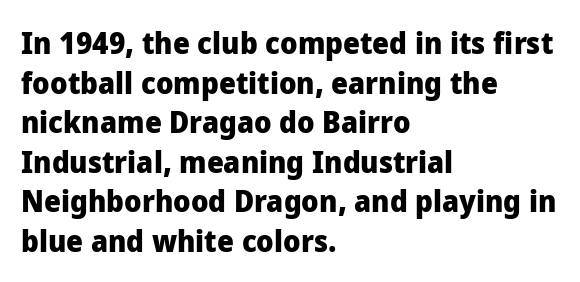
The image shows 30 px heavy sans-serif type, upright; set left-aligned, normal line spacing (1.32x), normal letter spacing, not underlined; low stroke contrast and a medium x-height.
